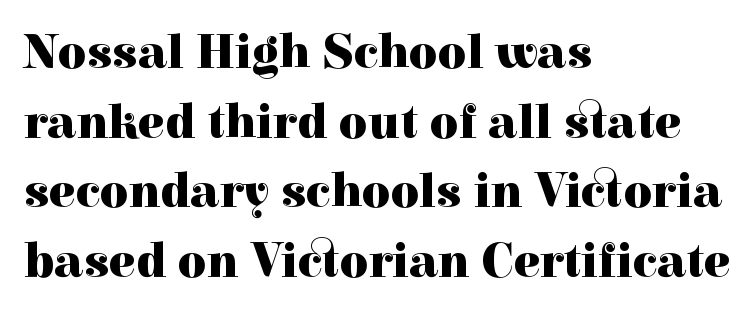
Descenders hang freely into open space. Notice how the passage keeps a crisp vertical edge on the left only. Students, note that the glyphs here touch the page at normal intervals. Posture: straight, roman, zero tilt. A typesetter would call this leading conventional body-copy spacing.
